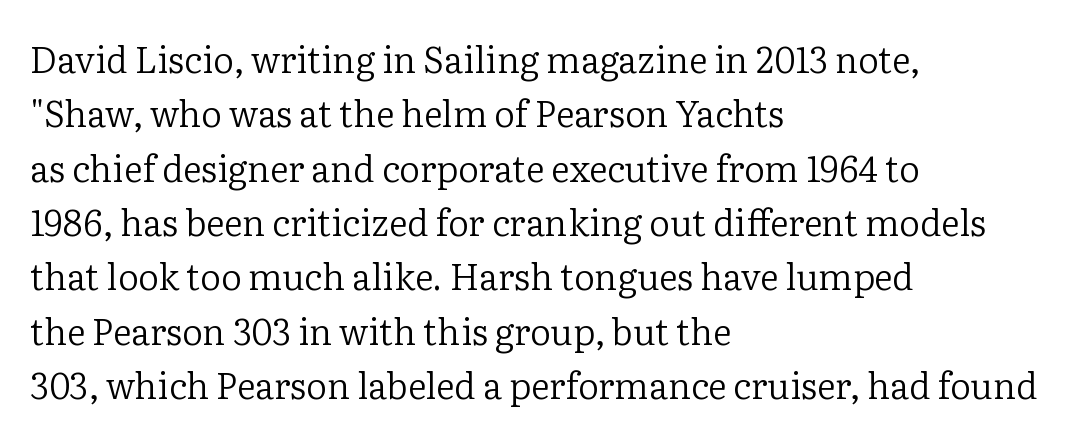
The space directly below the letters is spotless. Leading: standard. The typesetting does not lean heavy: it is not bold. The axis of the letterforms is exactly vertical. I'd call this a serif setting — the letters wear small feet. Standard letterfit; no display-style spreading of the glyphs.
